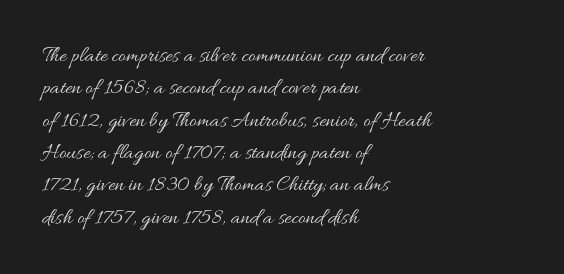
The image shows 22 px text type; set left-aligned, normal line spacing (1.47x), normal letter spacing, not underlined.
